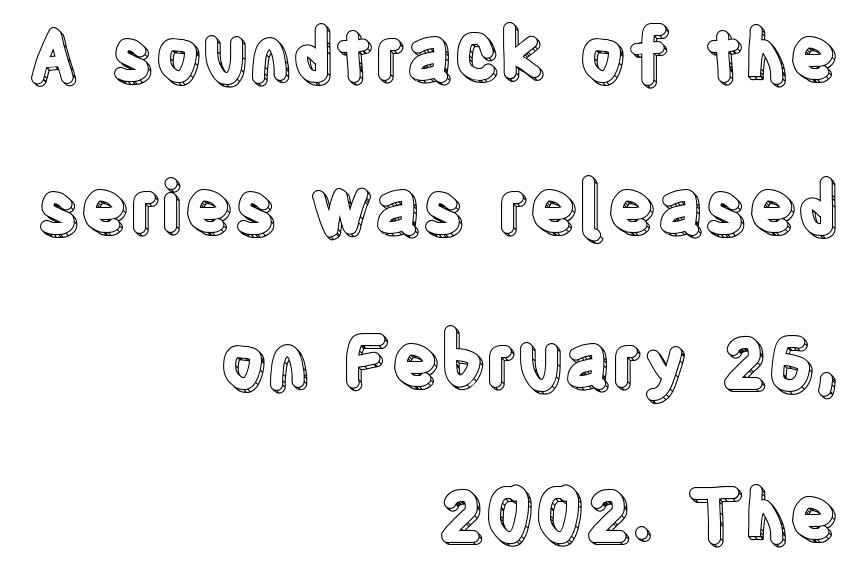
Q: Is the text italic (slanted)? A: No, it is upright.
Q: Is the text underlined? A: No.
Q: How is the paragraph aligned? A: Right-aligned.
Q: Is the spacing between letters normal or unusually wide? A: Normal.
Q: Is the spacing between lines tight, normal or loose? A: Loose.
Q: Width (condensed, normal, or wide)? A: Condensed.
Q: x-height? A: Large.
Q: Monospaced? A: No.
